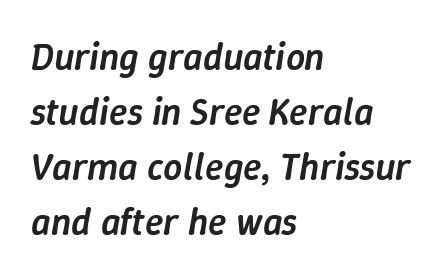
Q: Is the text bold? A: Semi-bold.
Q: Is the text italic (slanted)? A: Yes, it leans right by about 9 degrees.
Q: Is the text underlined? A: No.
Q: How is the paragraph aligned? A: Left-aligned.
Q: Is the spacing between letters normal or unusually wide? A: Normal.
Q: Is the spacing between lines tight, normal or loose? A: Normal.
Q: Width (condensed, normal, or wide)? A: Normal.
Q: Stroke contrast? A: Low.
Q: x-height? A: Medium.
Q: Monospaced? A: No.
